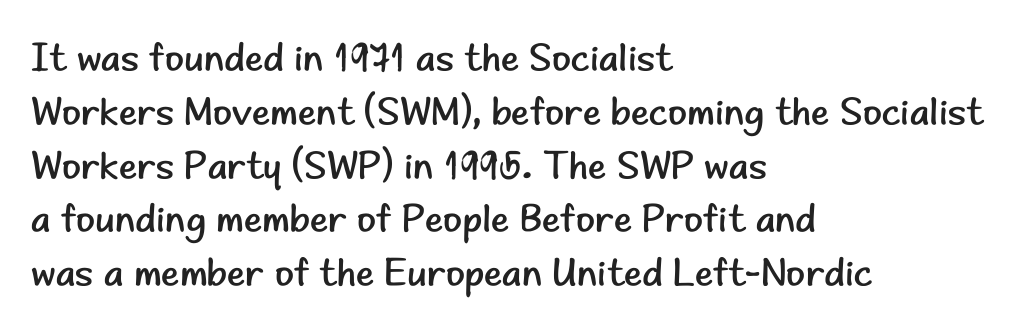
{"serif": "no", "italic": "no", "bold": "no", "weight": "regular", "width": "normal", "stroke_contrast": "low", "x_height": "small", "monospaced": "no", "underline": "no", "align": "left", "line_spacing": "normal", "line_spacing_ratio": 1.38, "letter_spacing": "normal", "letter_spacing_em": 0.0, "glyph_px": 39}
